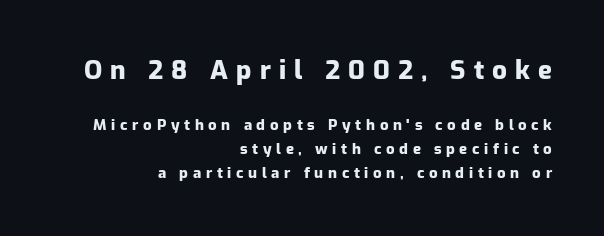
{"italic": "no", "bold": "yes", "underline": "no", "align": "right", "line_spacing": "normal", "line_spacing_ratio": 1.6, "letter_spacing": "wide", "letter_spacing_em": 0.31, "larger_block": "first", "size_ratio": 1.73, "glyph_px": 26}
